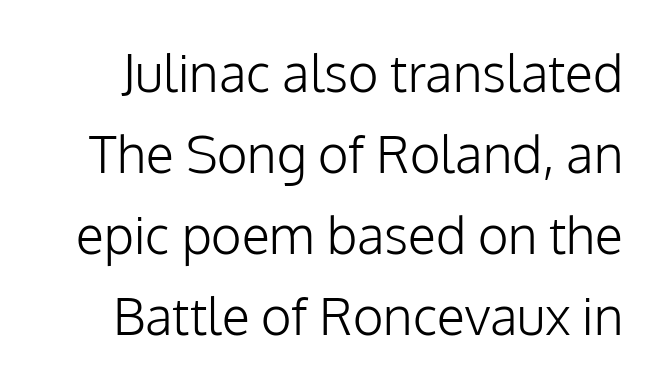
Q: Is the text bold? A: No.
Q: Is the text italic (slanted)? A: No, it is upright.
Q: Is the typeface a serif or a sans-serif typeface? A: Sans-serif.
Q: Is the text underlined? A: No.
Q: Is the spacing between letters normal or unusually wide? A: Normal.
Q: Is the spacing between lines tight, normal or loose? A: Normal.
Q: Width (condensed, normal, or wide)? A: Normal.
Q: Stroke contrast? A: Low.
Q: x-height? A: Medium.
Q: Monospaced? A: No.
